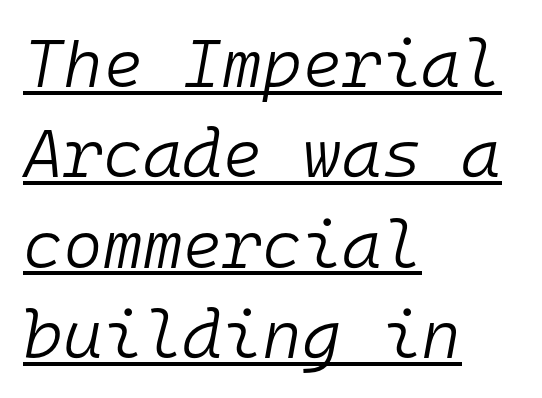
Q: Is the text bold? A: No.
Q: Is the text italic (slanted)? A: Yes, it leans right by about 10 degrees.
Q: Is the text underlined? A: Yes.
Q: How is the paragraph aligned? A: Left-aligned.
Q: Is the spacing between letters normal or unusually wide? A: Normal.
Q: Is the spacing between lines tight, normal or loose? A: Normal.
Q: Width (condensed, normal, or wide)? A: Normal.
Q: Stroke contrast? A: Low.
Q: x-height? A: Medium.
Q: Monospaced? A: Yes.
